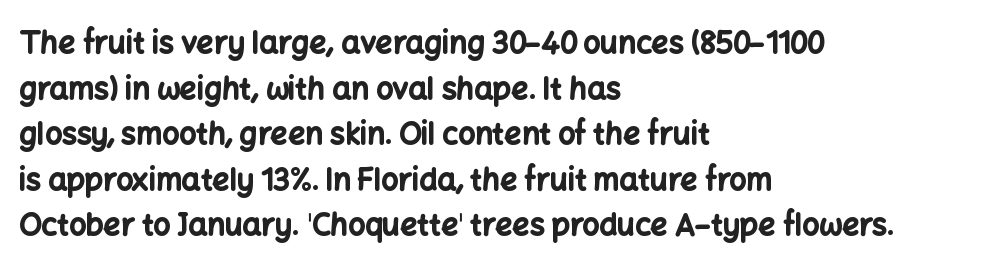
{"serif": "no", "italic": "no", "bold": "yes", "weight": "bold", "width": "normal", "stroke_contrast": "low", "x_height": "medium", "monospaced": "no", "underline": "no", "align": "left", "line_spacing": "normal", "line_spacing_ratio": 1.52, "letter_spacing": "normal", "letter_spacing_em": 0.0, "glyph_px": 30}
